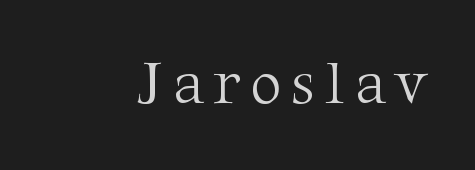
{"serif": "yes", "italic": "no", "bold": "no", "weight": "light", "width": "normal", "stroke_contrast": "medium", "x_height": "medium", "monospaced": "no", "underline": "no", "glyph_px": 60}
